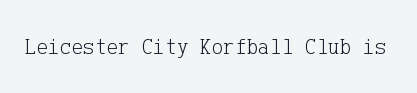
The image shows 22 px text type, upright; set normal letter spacing, not underlined.
